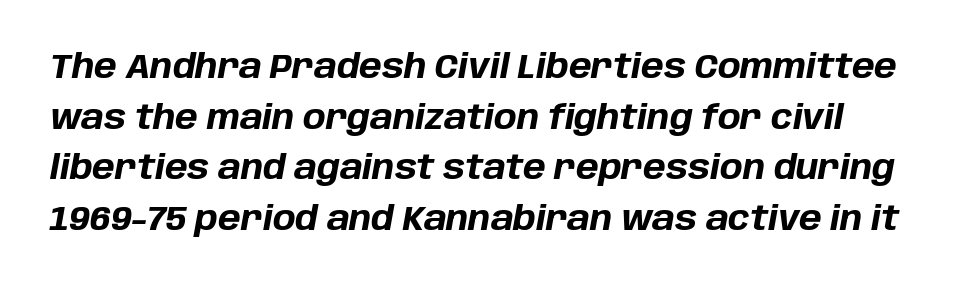
The image shows 34 px bold type, italic (leaning right); set normal line spacing (1.49x), normal letter spacing, not underlined; low stroke contrast and a large x-height.
